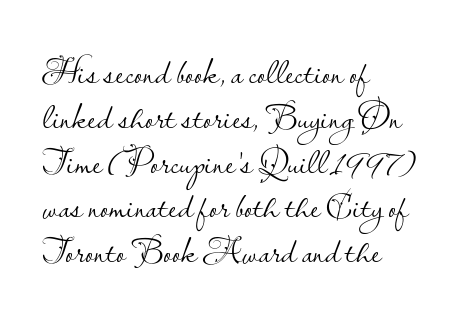
Has an underline been added? It has not. In terms of letterform style, serifs are entirely absent. The characters are drawn with everyday or finer stroke widths.
